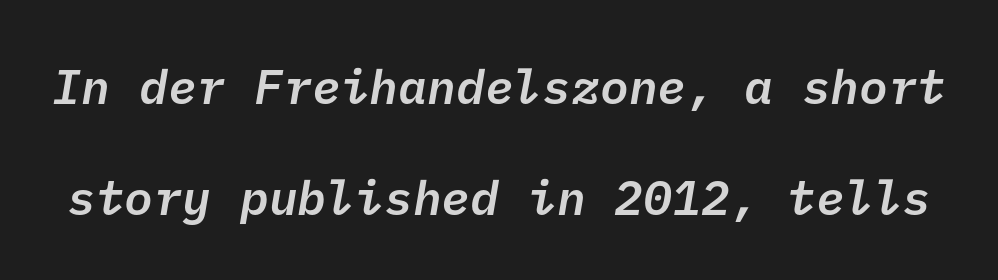
The foot of each line stays bare and open. Notice the wide empty band between every row — that's loose leading. Letterform terminals end flat and unadorned throughout the passage. Each glyph is drawn with semibold strokes, heavier than normal yet not fully bold. The type is set solid horizontally, with unmodified tracking.
